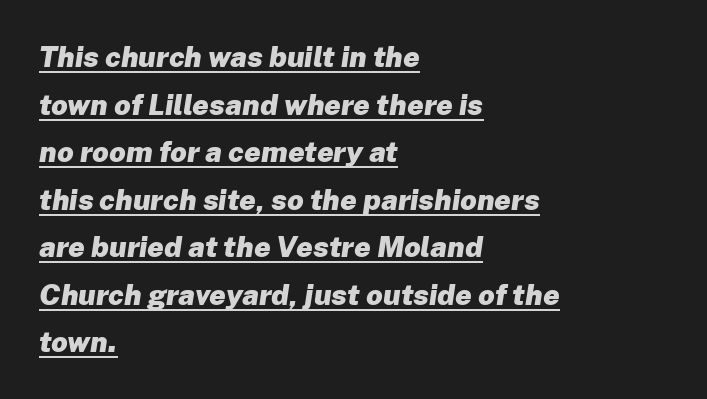
Q: Is the text bold? A: Yes.
Q: Is the text italic (slanted)? A: Yes, it leans right by about 8 degrees.
Q: Is the text underlined? A: Yes.
Q: How is the paragraph aligned? A: Left-aligned.
Q: Is the spacing between letters normal or unusually wide? A: Normal.
Q: Is the spacing between lines tight, normal or loose? A: Normal.
Q: Width (condensed, normal, or wide)? A: Normal.
Q: Stroke contrast? A: Low.
Q: x-height? A: Medium.
Q: Monospaced? A: No.
